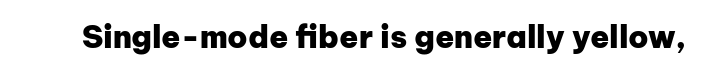
{"serif": "no", "italic": "no", "bold": "yes", "weight": "heavy", "width": "normal", "stroke_contrast": "low", "x_height": "medium", "monospaced": "no", "underline": "no", "letter_spacing": "normal", "letter_spacing_em": 0.0, "glyph_px": 31}
